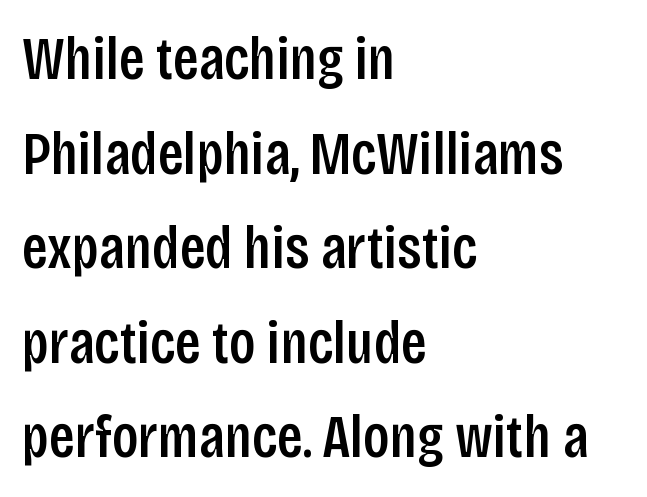
The image shows 61 px semibold, condensed sans-serif type, upright; set left-aligned, normal line spacing (1.55x), normal letter spacing, not underlined; low stroke contrast and a large x-height.
